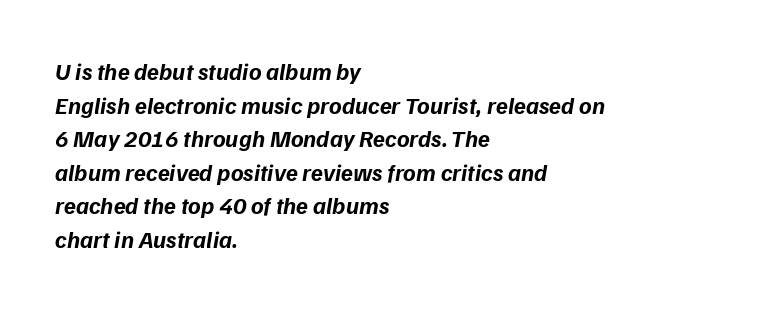
Emphasis by weight is at full strength: bold. Clear beneath every line of the passage. The tracking reads as untouched default to a designer's eye. Horizontal bands of white between lines are of average thickness. Caption: multi-line text, flush left, ragged right.
